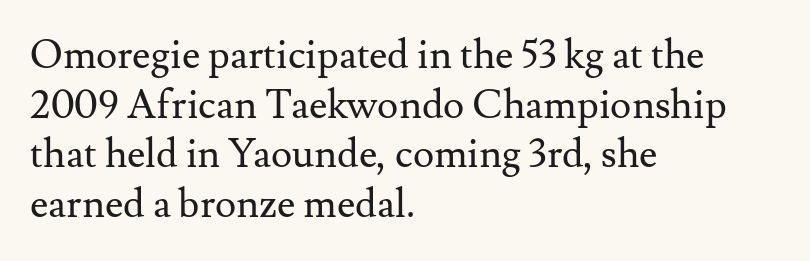
The passage shown is typed in a proportional face where columns would drift. The lines in this sample share a left origin and differ only in where they stop. The strokes carry an ordinary text weight at most. Letters rest on an invisible, unmarked baseline. The glyphs in this specimen are seriffed. Unlike italic type, these characters show no tilt at all.
